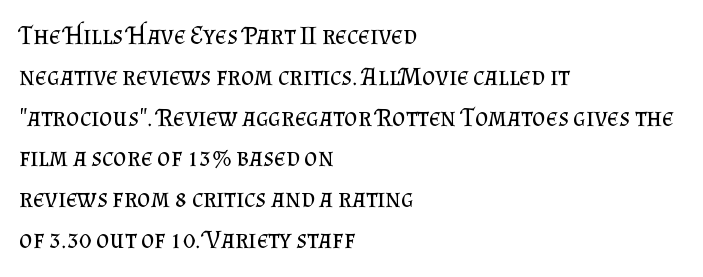
The image shows 26 px text type, upright; set left-aligned, normal line spacing (1.57x), normal letter spacing, not underlined.
